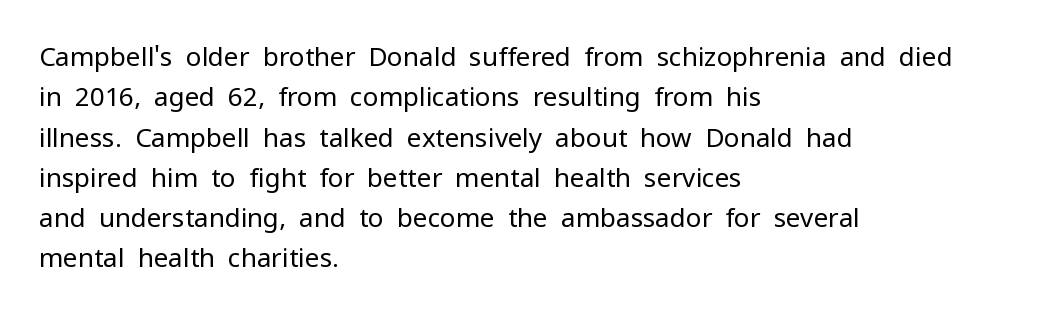
Q: Is the text bold? A: No.
Q: Is the text italic (slanted)? A: No, it is upright.
Q: Is the text underlined? A: No.
Q: How is the paragraph aligned? A: Left-aligned.
Q: Is the spacing between letters normal or unusually wide? A: Normal.
Q: Is the spacing between lines tight, normal or loose? A: Normal.
